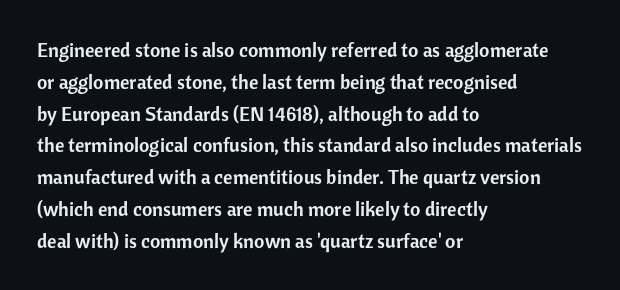
{"italic": "no", "underline": "no", "align": "left", "line_spacing": "normal", "line_spacing_ratio": 1.59, "letter_spacing": "normal", "letter_spacing_em": 0.0, "glyph_px": 20}
